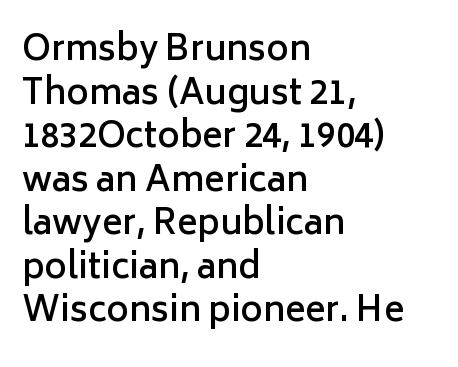
Q: Is the text bold? A: Semi-bold.
Q: Is the text italic (slanted)? A: No, it is upright.
Q: Is the typeface a serif or a sans-serif typeface? A: Sans-serif.
Q: Is the text underlined? A: No.
Q: How is the paragraph aligned? A: Left-aligned.
Q: Is the spacing between letters normal or unusually wide? A: Normal.
Q: Is the spacing between lines tight, normal or loose? A: Normal.
Q: Width (condensed, normal, or wide)? A: Normal.
Q: Stroke contrast? A: Low.
Q: x-height? A: Medium.
Q: Monospaced? A: No.
